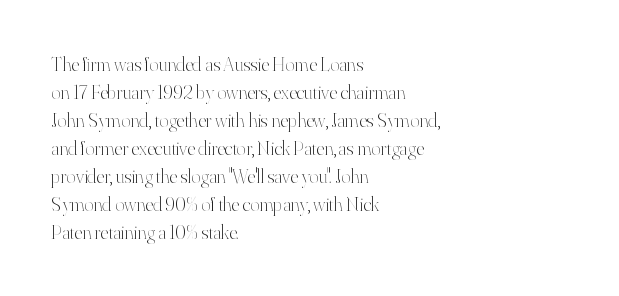
A roman cut, with each character standing at attention. Compared with a centered layout, this one pins lines to the left instead. Evenly set lines give the paragraph a standard silhouette. Heft: none added — not bold. The baseline area is clear.
